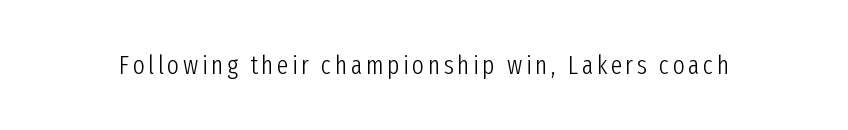
Q: Is the text bold? A: No.
Q: Is the text italic (slanted)? A: No, it is upright.
Q: Is the text underlined? A: No.
